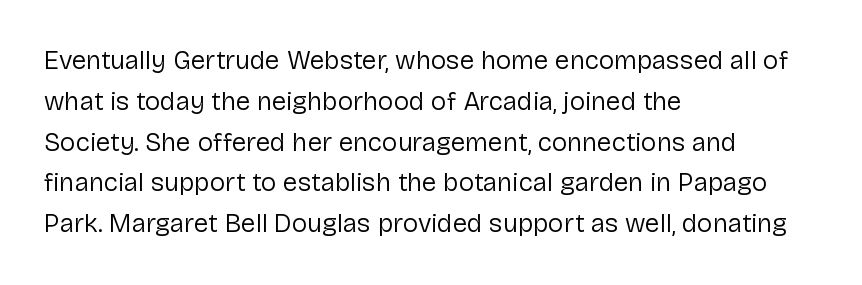
The image shows 26 px text type, upright; set left-aligned, normal line spacing (1.57x), normal letter spacing, not underlined.
